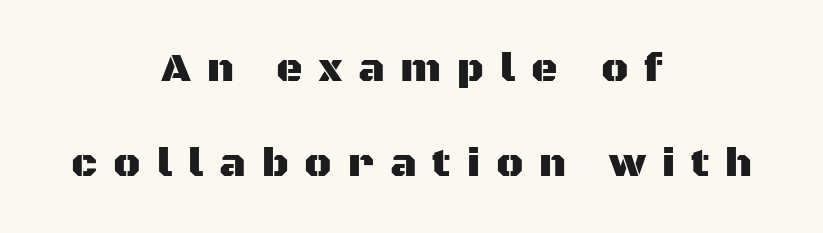
The image shows 41 px sans-serif type, upright; set centered, loose line spacing (2.31x), unusually wide letter spacing (+0.39 em), not underlined; medium stroke contrast and a large x-height.
